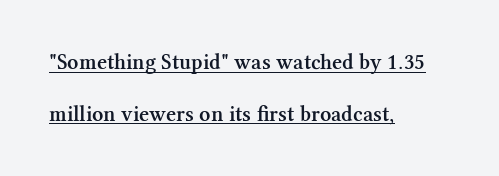
Q: Is the text bold? A: Semi-bold.
Q: Is the text italic (slanted)? A: No, it is upright.
Q: Is the text underlined? A: Yes.
Q: How is the paragraph aligned? A: Left-aligned.
Q: Is the spacing between letters normal or unusually wide? A: Normal.
Q: Is the spacing between lines tight, normal or loose? A: Loose.
